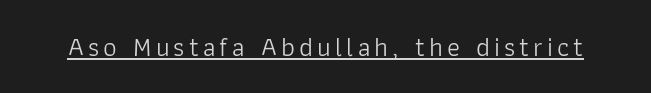
{"italic": "no", "bold": "no", "underline": "yes", "glyph_px": 27}
